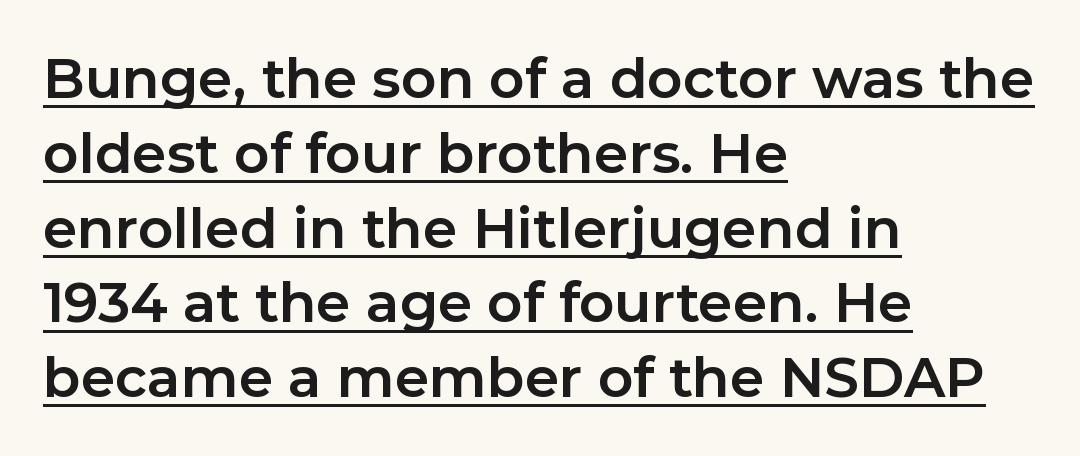
Proportional: the letters do not fall into vertical columns. Do the letters lean? They stand straight. A typographer would call this underscored text. Regarding leading, the lines here are spaced in the standard way. Is the type bold? Yes — the strokes are clearly thick and heavy.
